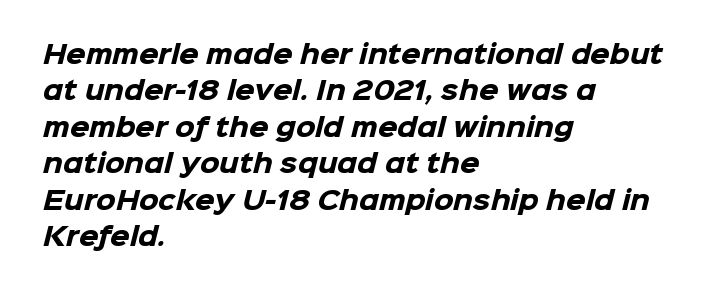
Q: Is the text bold? A: Yes.
Q: Is the text underlined? A: No.
Q: How is the paragraph aligned? A: Left-aligned.
Q: Is the spacing between letters normal or unusually wide? A: Normal.
Q: Is the spacing between lines tight, normal or loose? A: Normal.
